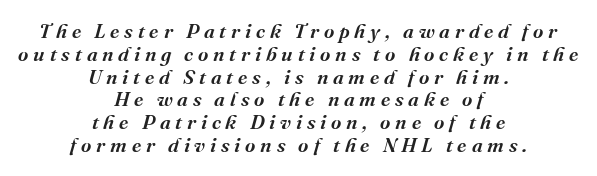
{"italic": "yes", "lean": "right", "slant_degrees": 16, "bold": "semi", "underline": "no", "align": "center", "line_spacing": "tight", "line_spacing_ratio": 1.14, "letter_spacing": "wide", "letter_spacing_em": 0.24, "glyph_px": 20}
